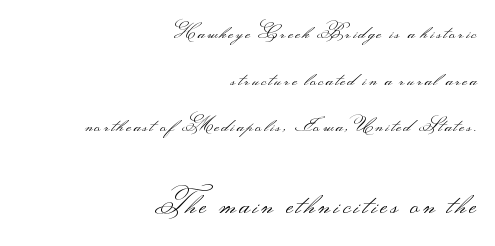
Weight: not bold — regular or lighter. The text was rendered using a sans face with plain stroke endings. One glance says open: line gaps are wider than usual. Type size steps up from the first block to the second. Horizontally, the lines are justified to the trailing edge only.
